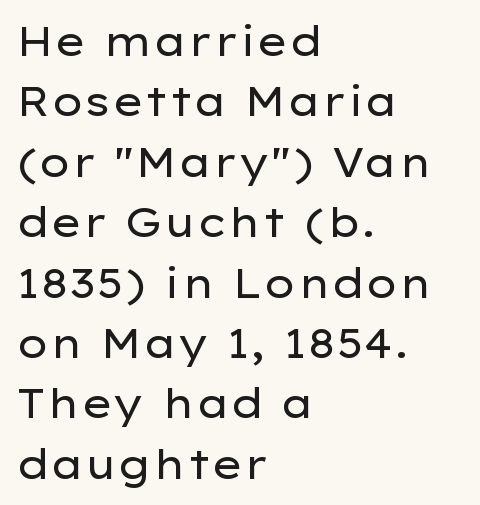
The image shows 40 px regular-weight, wide sans-serif type, upright; set left-aligned, normal line spacing (1.51x), normal letter spacing, not underlined; low stroke contrast and a medium x-height.
